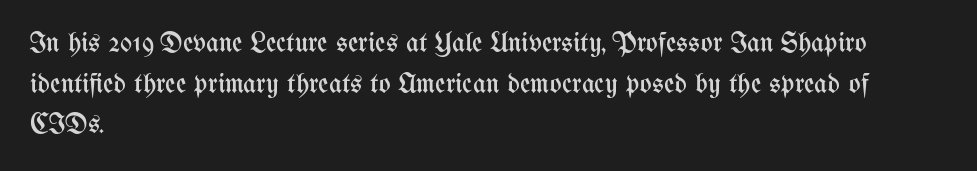
Quick note: underline off. Note the varied advance widths — an 'i' is clearly narrower than an 'm'. Compared with a centered layout, this one pins lines to the left instead. This rendering leaves character spacing at its baseline value. Quick note: interline space is typical. This sample uses an upright cut, with every glyph sitting square on the baseline.
